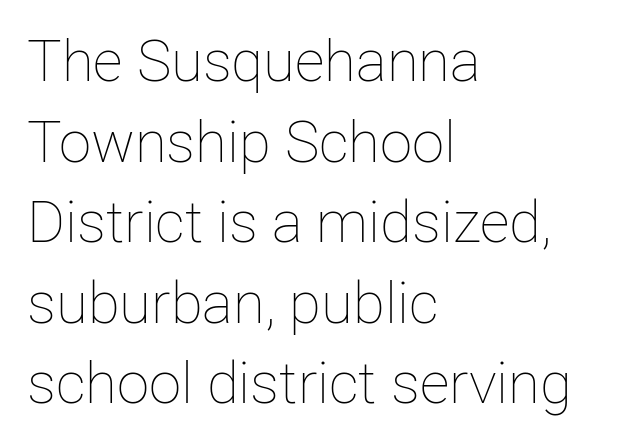
{"italic": "no", "bold": "no", "weight": "thin", "width": "normal", "stroke_contrast": "low", "x_height": "medium", "monospaced": "no", "underline": "no", "align": "left", "line_spacing": "normal", "line_spacing_ratio": 1.39, "letter_spacing": "normal", "letter_spacing_em": 0.0, "glyph_px": 58}
